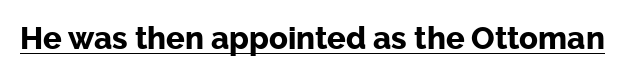
The image shows 31 px bold sans-serif type, upright; set normal letter spacing, underlined; low stroke contrast and a medium x-height.
